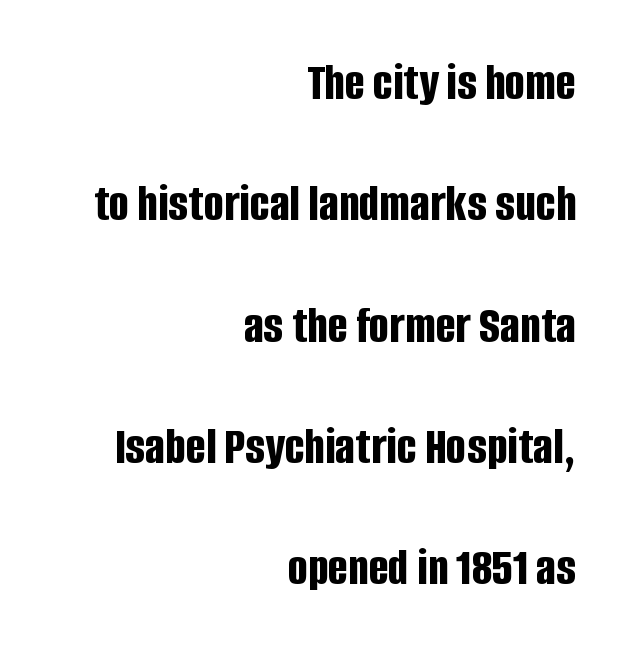
{"serif": "no", "italic": "no", "bold": "yes", "weight": "bold", "width": "condensed", "stroke_contrast": "low", "x_height": "large", "monospaced": "no", "underline": "no", "align": "right", "line_spacing": "loose", "line_spacing_ratio": 2.29, "letter_spacing": "normal", "letter_spacing_em": 0.0, "glyph_px": 53}
